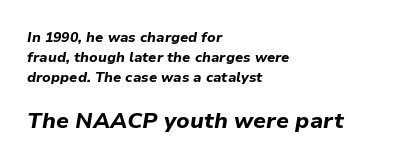
{"italic": "yes", "lean": "right", "slant_degrees": 9, "bold": "yes", "underline": "no", "align": "left", "line_spacing": "normal", "line_spacing_ratio": 1.43, "letter_spacing": "normal", "letter_spacing_em": 0.0, "larger_block": "second", "size_ratio": 1.57, "glyph_px": 22}
